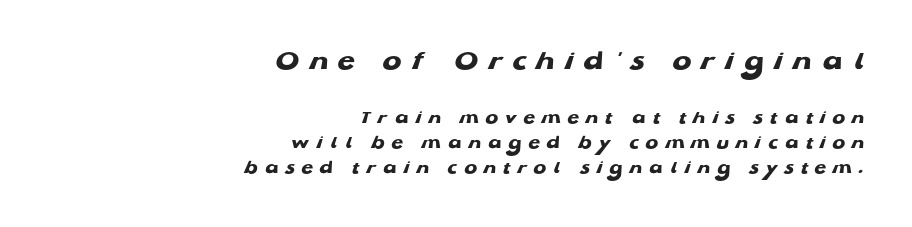
Q: Is the text bold? A: Yes.
Q: Is the typeface a serif or a sans-serif typeface? A: Sans-serif.
Q: Is the text underlined? A: No.
Q: How is the paragraph aligned? A: Right-aligned.
Q: Is the spacing between letters normal or unusually wide? A: Unusually wide.
Q: Is the spacing between lines tight, normal or loose? A: Normal.
Q: Which block of text is set in a larger size, the first (top) or the second (bottom)? A: The first (top) one.
Q: Width (condensed, normal, or wide)? A: Wide.
Q: Stroke contrast? A: Low.
Q: x-height? A: Medium.
Q: Monospaced? A: No.
